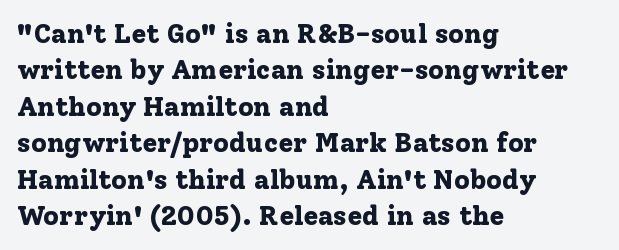
The image shows 27 px bold type, upright; set left-aligned, normal line spacing (1.35x), normal letter spacing, not underlined.
